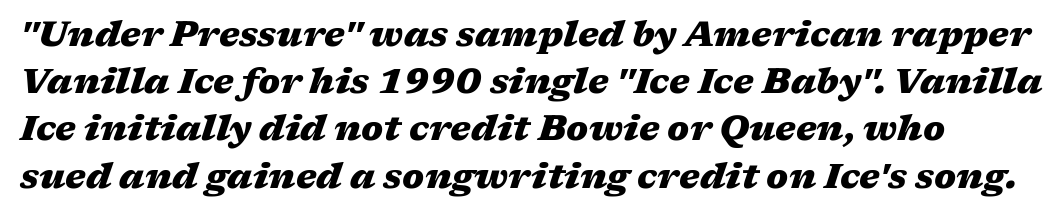
{"italic": "yes", "lean": "right", "slant_degrees": 17, "bold": "yes", "weight": "heavy", "width": "wide", "stroke_contrast": "medium", "x_height": "medium", "monospaced": "no", "underline": "no", "line_spacing": "normal", "line_spacing_ratio": 1.35, "letter_spacing": "normal", "letter_spacing_em": 0.0, "glyph_px": 35}
